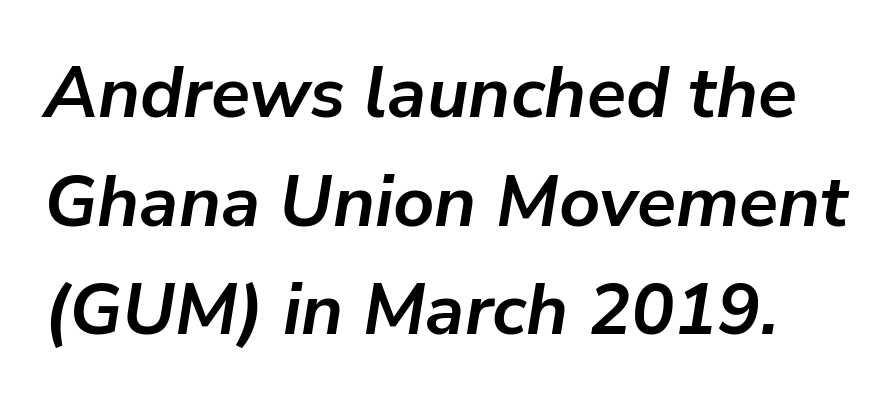
Q: Is the text bold? A: Yes.
Q: Is the text italic (slanted)? A: Yes, it leans right by about 9 degrees.
Q: Is the text underlined? A: No.
Q: Is the spacing between letters normal or unusually wide? A: Normal.
Q: Is the spacing between lines tight, normal or loose? A: Normal.
Q: Width (condensed, normal, or wide)? A: Normal.
Q: Stroke contrast? A: Low.
Q: x-height? A: Medium.
Q: Monospaced? A: No.
